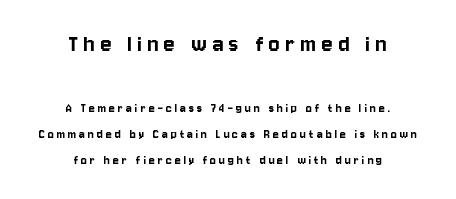
{"italic": "no", "underline": "no", "align": "center", "line_spacing_ratio": 1.88, "letter_spacing": "wide", "letter_spacing_em": 0.21, "larger_block": "first", "size_ratio": 1.86, "glyph_px": 26}
